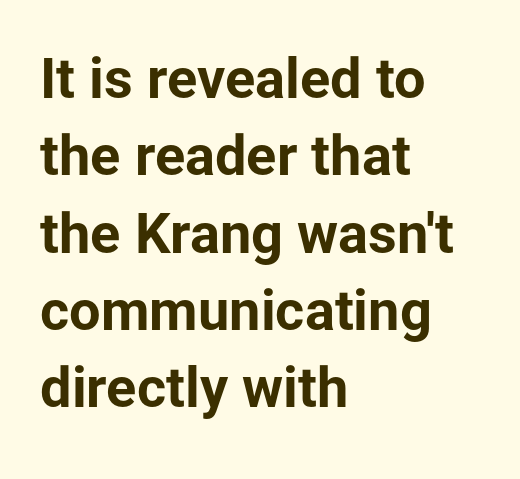
The image shows 56 px bold sans-serif type, upright; set left-aligned, normal line spacing (1.38x), normal letter spacing, not underlined; low stroke contrast and a medium x-height.
